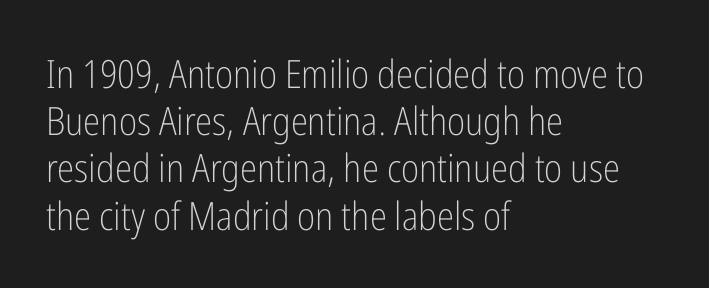
{"serif": "no", "italic": "no", "bold": "no", "weight": "light", "width": "condensed", "stroke_contrast": "low", "x_height": "medium", "monospaced": "no", "underline": "no", "align": "left", "line_spacing_ratio": 1.21, "letter_spacing": "normal", "letter_spacing_em": 0.0, "glyph_px": 39}
